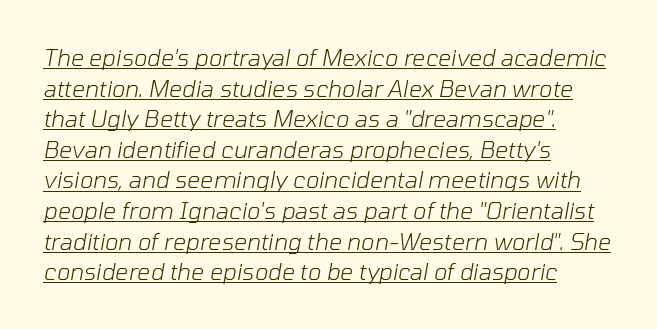
The lines sit at an ordinary, default distance from one another. These lines were composed using italics. The ragged edge is on the right, which tells us the setting is flush left. Default kerning and tracking; the words read as compact shapes.
